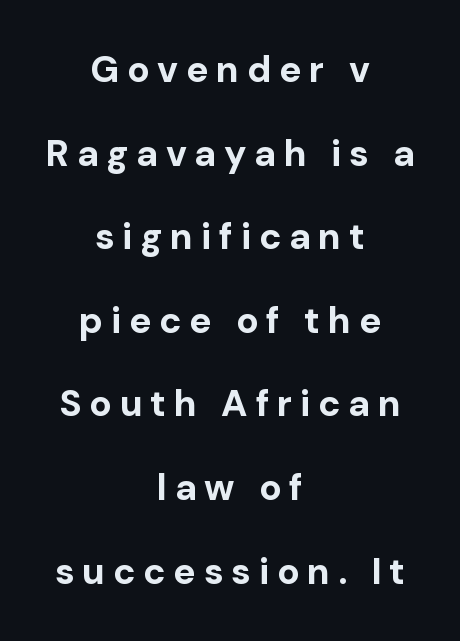
The image shows 37 px bold sans-serif type, upright; set centered, loose line spacing (2.26x), unusually wide letter spacing (+0.21 em), not underlined; low stroke contrast and a medium x-height.
